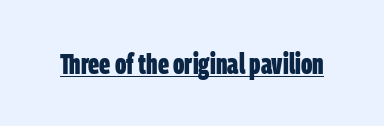
Examine the stroke ends and you'll find no serifs. Students, observe the line beneath the letters — that is underlining. The face used here is rendered with its standard letterfit. Note the varied advance widths — an 'i' is clearly narrower than an 'm'. This is heavy type, rendered in bold.
